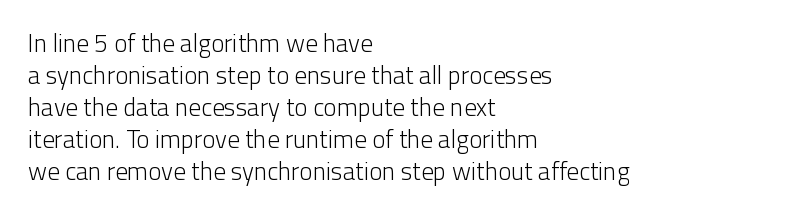
Glance below the letters and you will spot only blank space. The weight tops out at a normal text grade. Teacher's note: observe the even left margin — that is flush-left alignment. Interline gaps are of average width in this sample. In terms of posture, this sample is upright.
